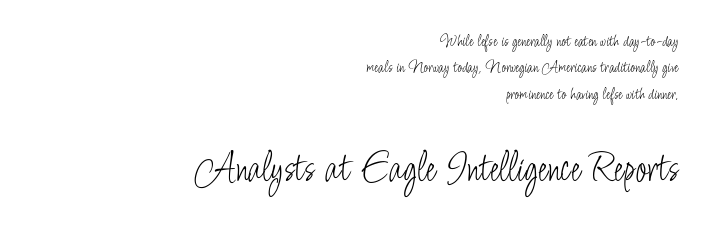
Q: Is the text bold? A: No.
Q: Is the text italic (slanted)? A: Yes.
Q: Is the typeface a serif or a sans-serif typeface? A: Sans-serif.
Q: Is the text underlined? A: No.
Q: How is the paragraph aligned? A: Right-aligned.
Q: Is the spacing between letters normal or unusually wide? A: Normal.
Q: Is the spacing between lines tight, normal or loose? A: Normal.
Q: Which block of text is set in a larger size, the first (top) or the second (bottom)? A: The second (bottom) one.
Q: Width (condensed, normal, or wide)? A: Condensed.
Q: Stroke contrast? A: Low.
Q: x-height? A: Small.
Q: Monospaced? A: No.
